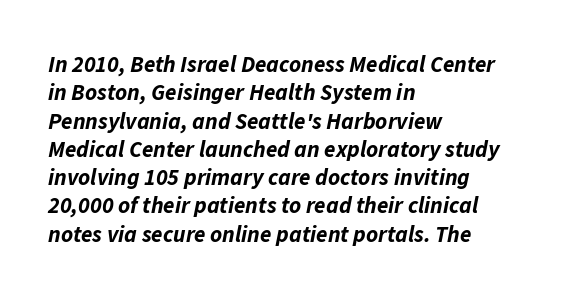
Heavy-handed strokes throughout: this text is bold. The letters sit at their default tracking, neither squeezed nor spread. Casual observation: everything's shoved over to the left. The space directly below the letters is spotless. Quick note: italic.
